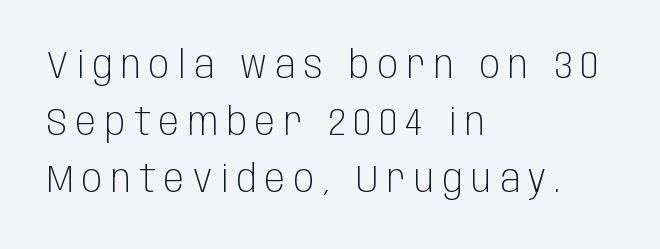
The image shows 38 px light, condensed sans-serif type, upright; set left-aligned, normal line spacing (1.5x), unusually wide letter spacing (+0.22 em), not underlined; low stroke contrast and a large x-height.
